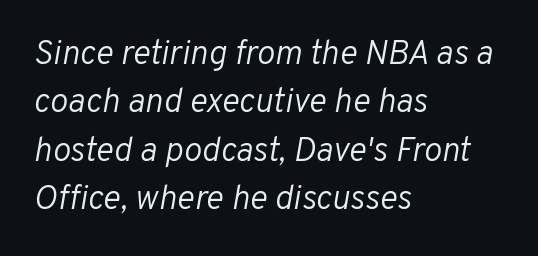
Q: Is the text bold? A: No.
Q: Is the text italic (slanted)? A: Yes, it leans right by about 10 degrees.
Q: Is the text underlined? A: No.
Q: How is the paragraph aligned? A: Left-aligned.
Q: Is the spacing between letters normal or unusually wide? A: Normal.
Q: Is the spacing between lines tight, normal or loose? A: Normal.
Q: Width (condensed, normal, or wide)? A: Normal.
Q: Stroke contrast? A: Low.
Q: x-height? A: Medium.
Q: Monospaced? A: No.
